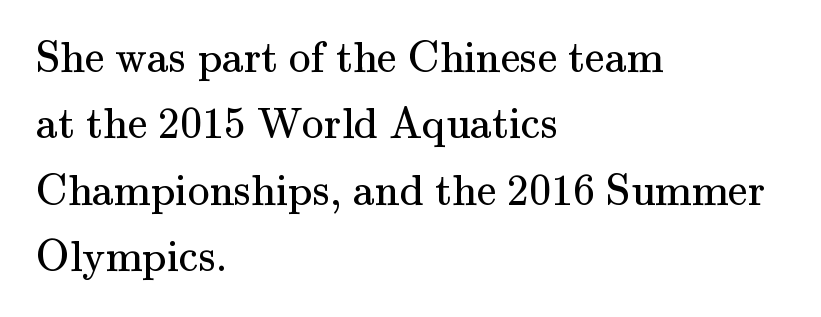
{"serif": "yes", "italic": "no", "bold": "no", "weight": "regular", "width": "normal", "stroke_contrast": "medium", "x_height": "small", "monospaced": "no", "underline": "no", "align": "left", "line_spacing": "normal", "line_spacing_ratio": 1.51, "letter_spacing": "normal", "letter_spacing_em": 0.0, "glyph_px": 44}
